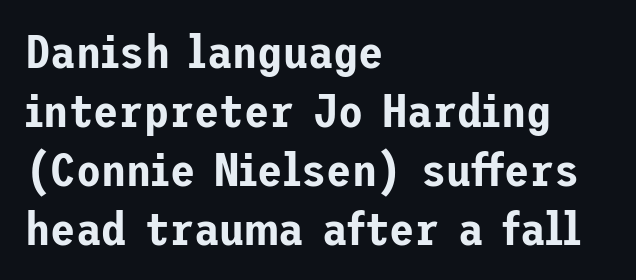
Q: Is the text italic (slanted)? A: No, it is upright.
Q: Is the typeface a serif or a sans-serif typeface? A: Sans-serif.
Q: Is the text underlined? A: No.
Q: How is the paragraph aligned? A: Left-aligned.
Q: Is the spacing between letters normal or unusually wide? A: Normal.
Q: Is the spacing between lines tight, normal or loose? A: Normal.
Q: Width (condensed, normal, or wide)? A: Normal.
Q: Stroke contrast? A: Low.
Q: x-height? A: Medium.
